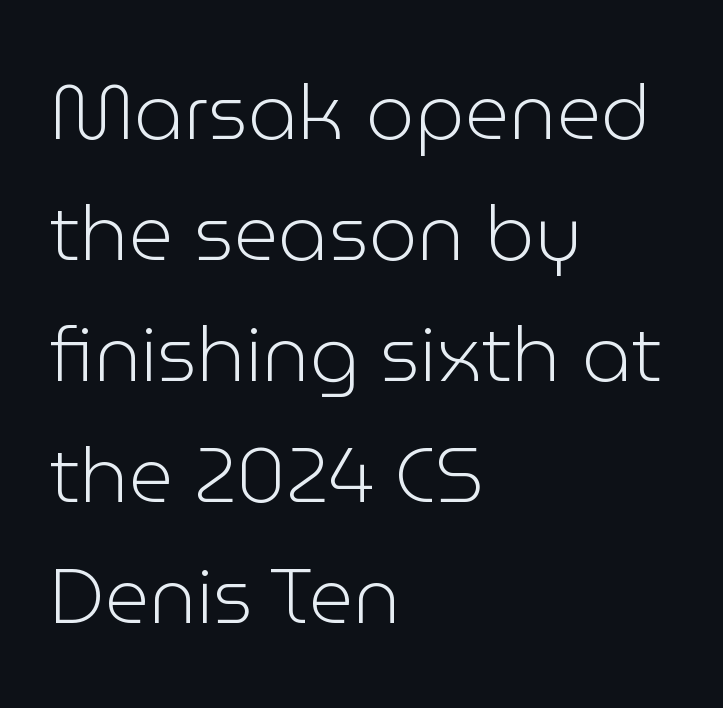
Q: Is the text bold? A: No.
Q: Is the text italic (slanted)? A: No, it is upright.
Q: Is the typeface a serif or a sans-serif typeface? A: Sans-serif.
Q: Is the text underlined? A: No.
Q: How is the paragraph aligned? A: Left-aligned.
Q: Is the spacing between letters normal or unusually wide? A: Normal.
Q: Is the spacing between lines tight, normal or loose? A: Normal.
Q: Width (condensed, normal, or wide)? A: Normal.
Q: Stroke contrast? A: Low.
Q: x-height? A: Medium.
Q: Monospaced? A: No.
